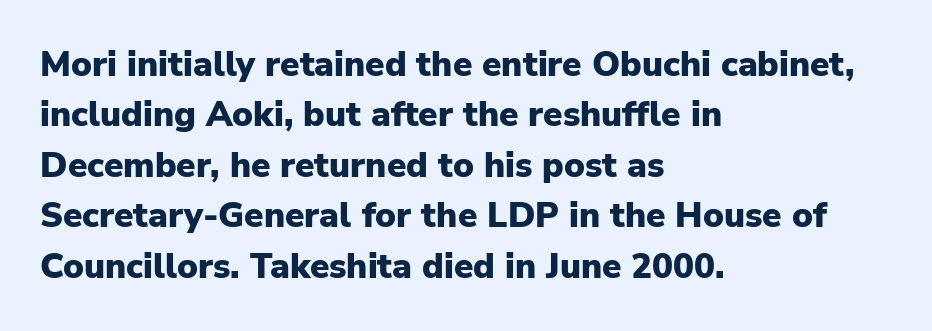
The image shows 35 px heavy sans-serif type, upright; set left-aligned, normal line spacing (1.44x), normal letter spacing, not underlined; low stroke contrast and a medium x-height.
